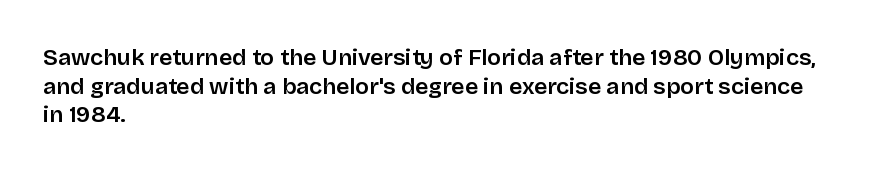
{"italic": "no", "underline": "no", "align": "left", "line_spacing_ratio": 1.24, "letter_spacing": "normal", "letter_spacing_em": 0.0, "glyph_px": 23}
